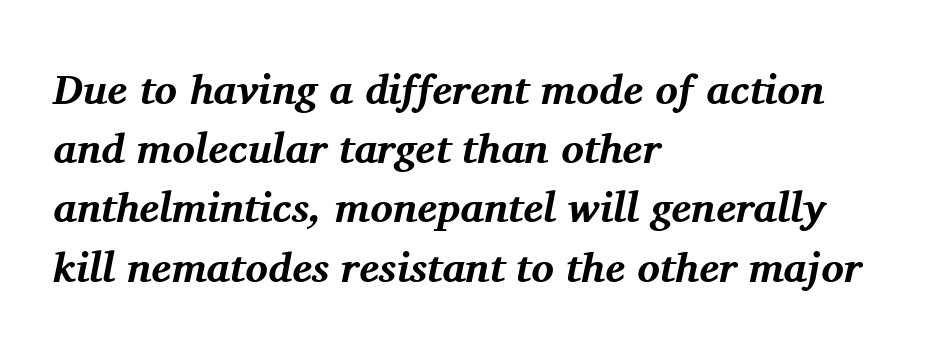
{"serif": "yes", "italic": "yes", "lean": "right", "slant_degrees": 11, "bold": "yes", "weight": "bold", "width": "normal", "stroke_contrast": "medium", "x_height": "medium", "monospaced": "no", "underline": "no", "align": "left", "line_spacing": "normal", "line_spacing_ratio": 1.41, "letter_spacing": "normal", "letter_spacing_em": 0.0, "glyph_px": 42}
